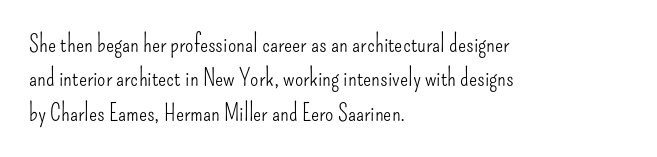
Q: Is the text bold? A: No.
Q: Is the text italic (slanted)? A: No, it is upright.
Q: Is the text underlined? A: No.
Q: How is the paragraph aligned? A: Left-aligned.
Q: Is the spacing between letters normal or unusually wide? A: Normal.
Q: Is the spacing between lines tight, normal or loose? A: Normal.
